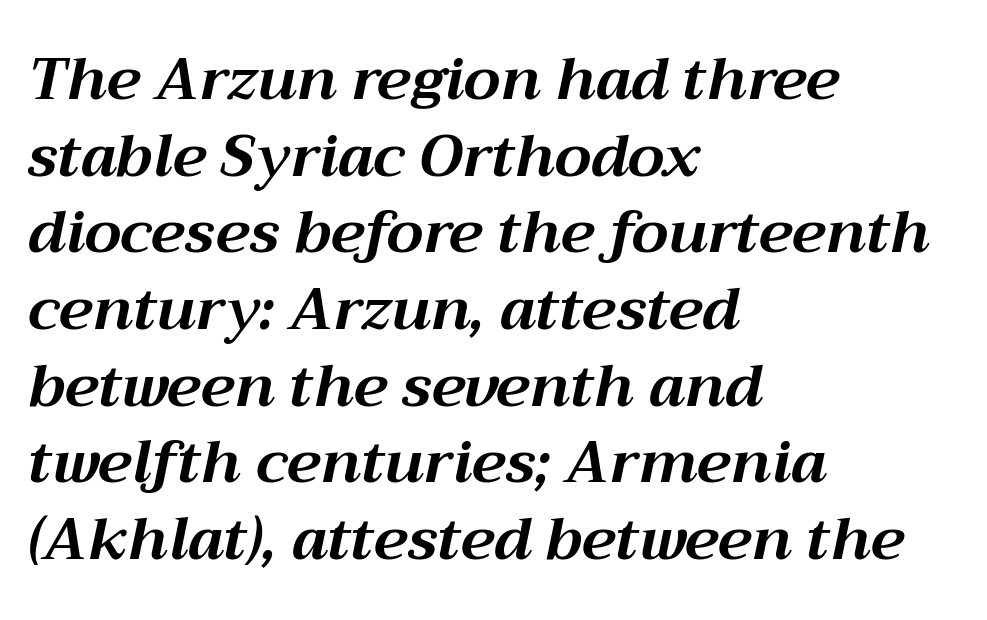
Just letters on the line, the space beneath them empty. As a designer I'd log this as weight 700, bold. No extra tracking has been applied to these lines. The typesetter chose a ragged-right arrangement here. Looks like regular typesetting: each glyph gets only the width it needs.
